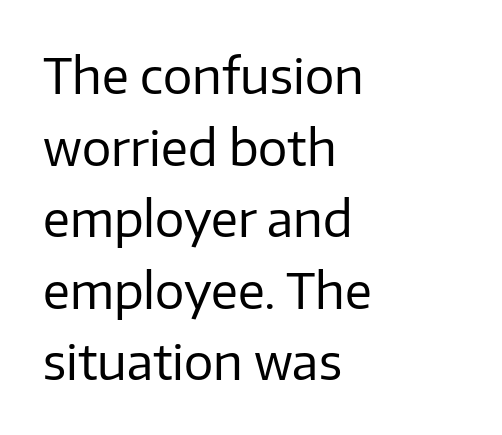
{"serif": "no", "italic": "no", "bold": "no", "weight": "regular", "width": "normal", "stroke_contrast": "low", "x_height": "medium", "monospaced": "no", "underline": "no", "align": "left", "line_spacing": "normal", "line_spacing_ratio": 1.46, "letter_spacing": "normal", "letter_spacing_em": 0.0, "glyph_px": 49}
